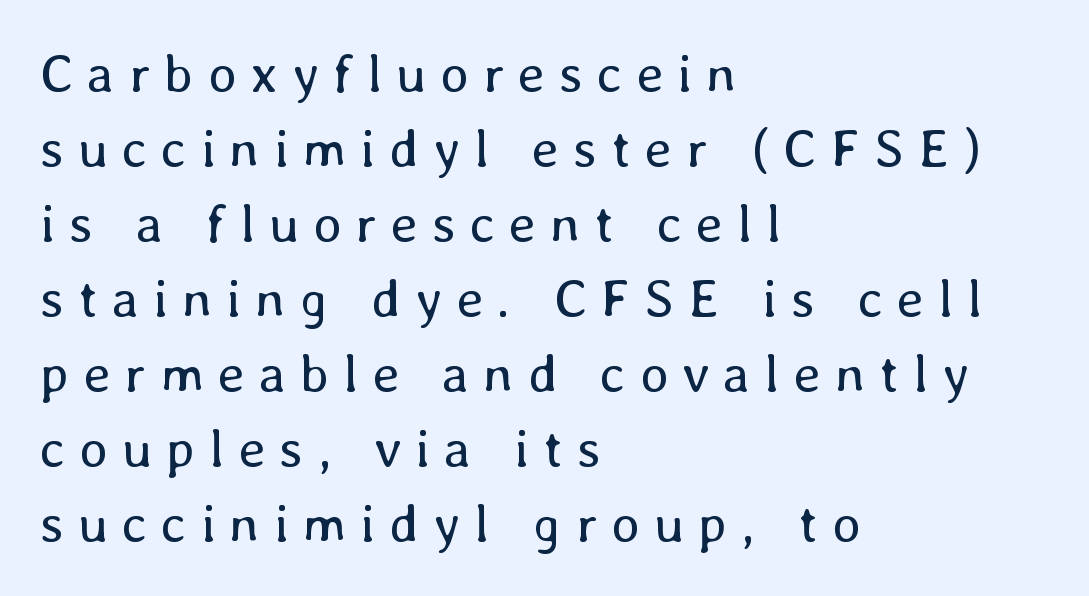
The type is letterspaced generously, with wide tracking. Weight: in the light-to-regular range. A classic flush-left, rag-right setting is used for this passage. Check under the words: just untouched page.
